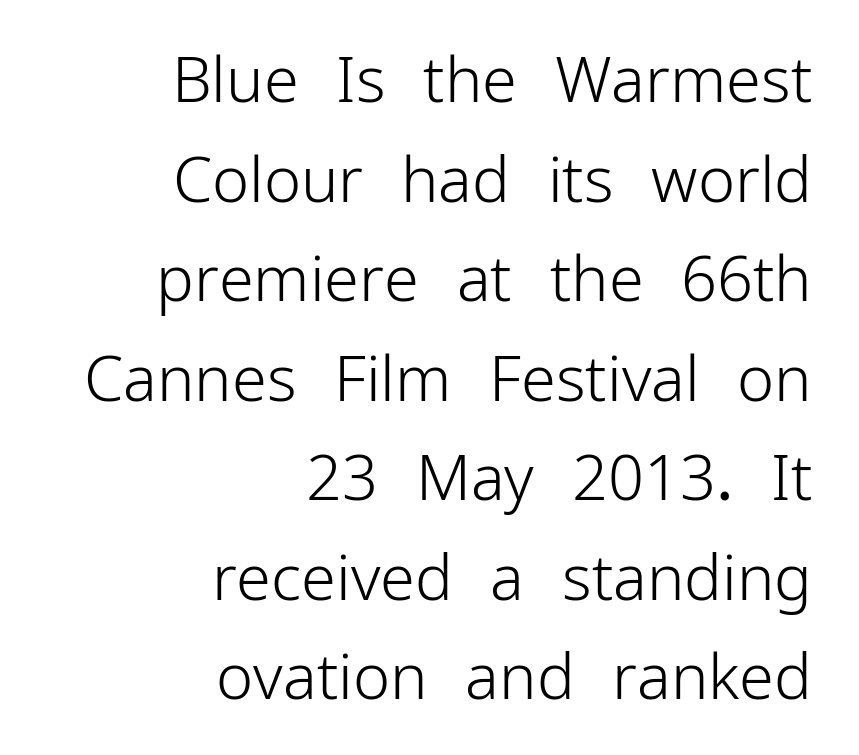
The glyphs in this specimen are sans serif. The lettering stays uniformly vertical, giving the passage a roman look. Short and long lines alike share a common ending point at right. Is the type heavy? It reads as light-to-regular instead. Does extra space separate the letters? No, they use regular spacing. Glance below the letters and you will spot only blank space.
